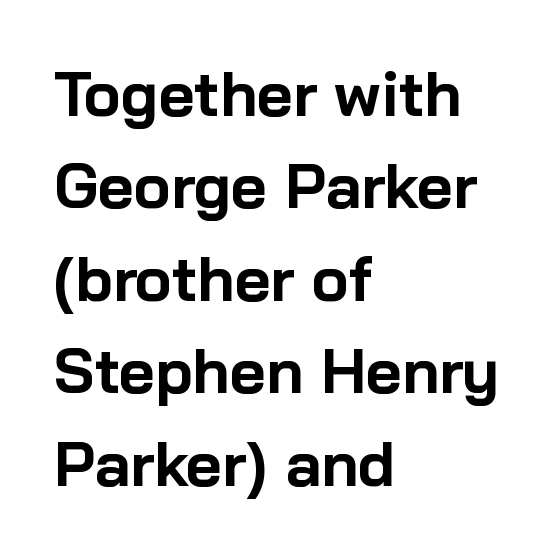
The image shows 62 px bold sans-serif type, upright; set left-aligned, normal line spacing (1.49x), normal letter spacing, not underlined; low stroke contrast and a medium x-height.
